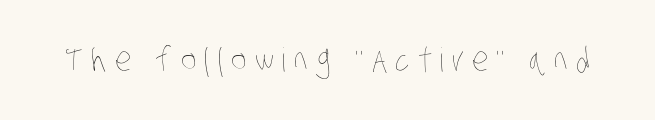
{"bold": "no", "weight": "thin", "width": "condensed", "stroke_contrast": "low", "x_height": "large", "monospaced": "no", "underline": "no", "letter_spacing": "wide", "letter_spacing_em": 0.24, "glyph_px": 33}
